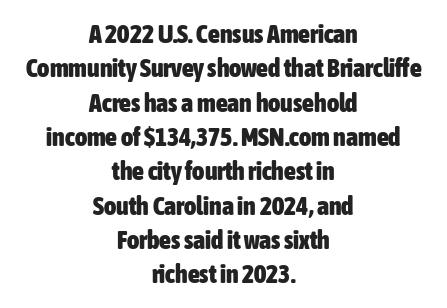
{"italic": "no", "bold": "yes", "underline": "no", "align": "center", "line_spacing": "normal", "line_spacing_ratio": 1.32, "letter_spacing": "normal", "letter_spacing_em": 0.0, "glyph_px": 26}
